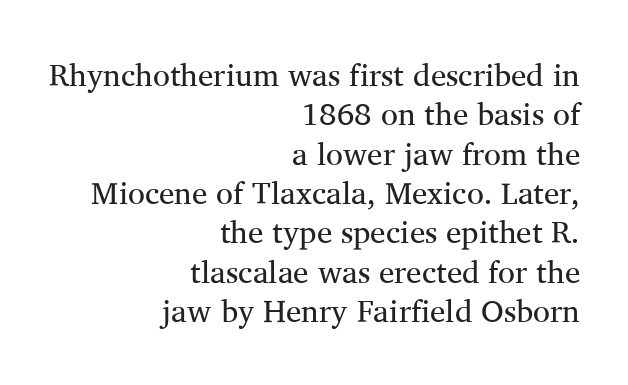
{"serif": "yes", "italic": "no", "bold": "no", "weight": "regular", "width": "normal", "stroke_contrast": "medium", "x_height": "medium", "monospaced": "no", "underline": "no", "align": "right", "line_spacing": "normal", "line_spacing_ratio": 1.27, "letter_spacing": "normal", "letter_spacing_em": 0.0, "glyph_px": 31}
